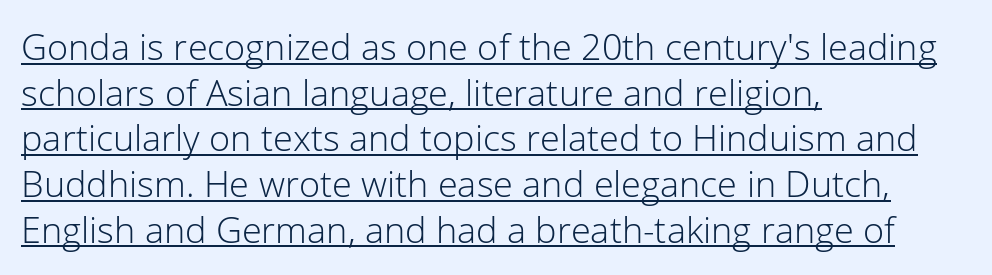
Q: Is the text bold? A: No.
Q: Is the text italic (slanted)? A: No, it is upright.
Q: Is the typeface a serif or a sans-serif typeface? A: Sans-serif.
Q: Is the text underlined? A: Yes.
Q: How is the paragraph aligned? A: Left-aligned.
Q: Is the spacing between letters normal or unusually wide? A: Normal.
Q: Is the spacing between lines tight, normal or loose? A: Normal.
Q: Width (condensed, normal, or wide)? A: Normal.
Q: Stroke contrast? A: Low.
Q: x-height? A: Medium.
Q: Monospaced? A: No.
